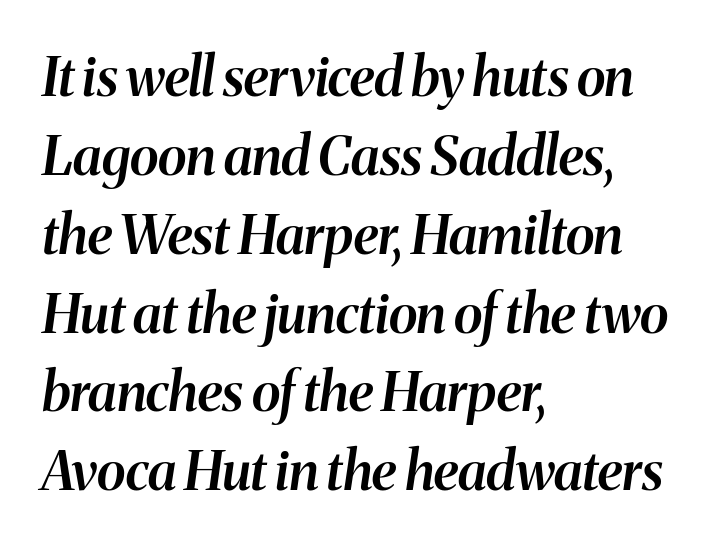
Q: Is the text bold? A: Semi-bold.
Q: Is the text italic (slanted)? A: Yes, it leans right by about 8 degrees.
Q: Is the text underlined? A: No.
Q: How is the paragraph aligned? A: Left-aligned.
Q: Is the spacing between letters normal or unusually wide? A: Normal.
Q: Is the spacing between lines tight, normal or loose? A: Normal.
Q: Width (condensed, normal, or wide)? A: Normal.
Q: Stroke contrast? A: Medium.
Q: x-height? A: Medium.
Q: Monospaced? A: No.
